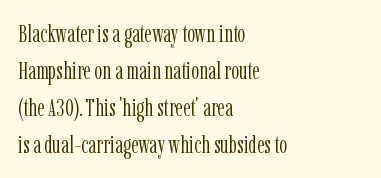
A typesetter would call this leading conventional body-copy spacing. Descender tails drop into unmarked territory. Visually the block forms a straight wall on the left and a jagged coastline on the right. Do the letters lean? They stand straight.
